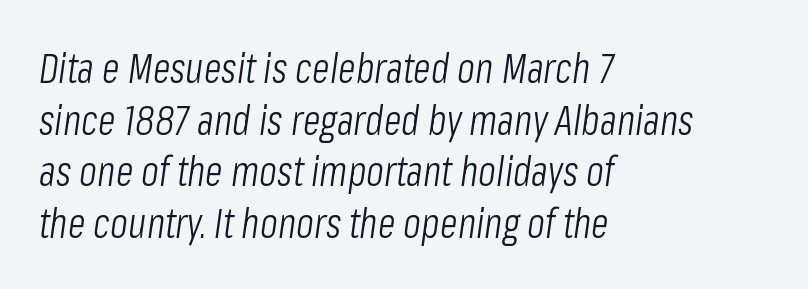
Beneath every word, the page is bare. Each line starts at the same left margin while the right side varies. Weight class: somewhere from thin through regular. Tracking value appears to be zero — textbook default spacing. These lines are rendered in a variable-pitch font. The whole block is typeset with a tilt.
